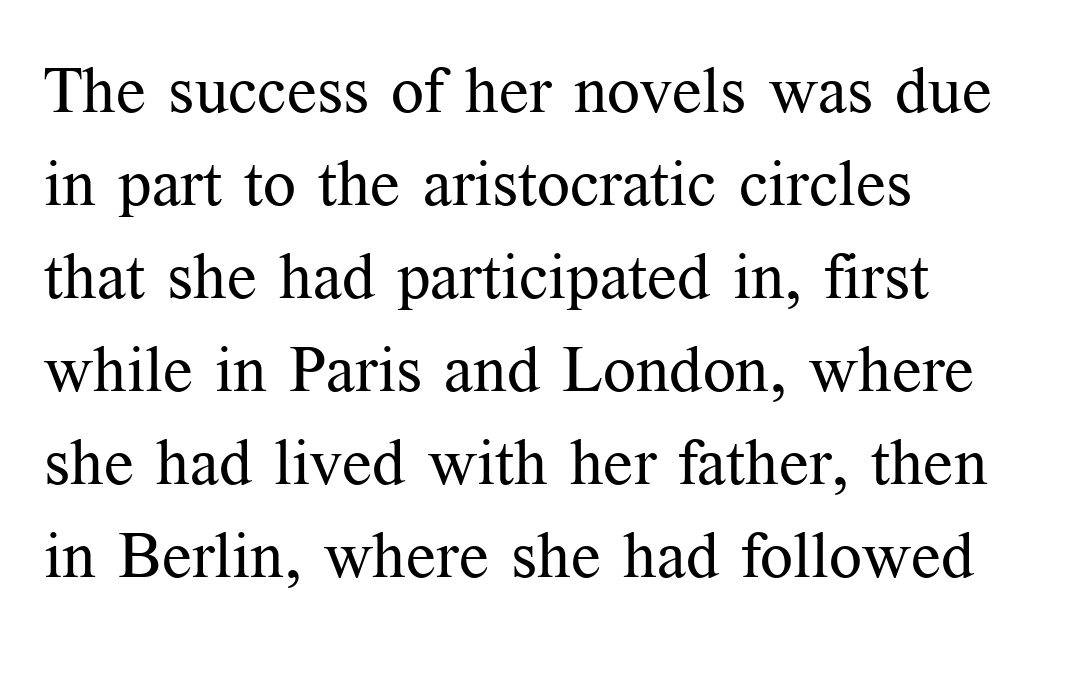
{"serif": "yes", "italic": "no", "bold": "no", "weight": "regular", "width": "normal", "stroke_contrast": "medium", "x_height": "medium", "monospaced": "no", "underline": "no", "align": "left", "line_spacing": "normal", "line_spacing_ratio": 1.43, "letter_spacing": "normal", "letter_spacing_em": 0.0, "glyph_px": 65}
